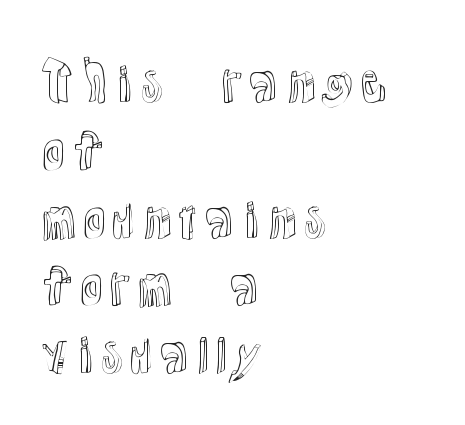
Q: Is the text italic (slanted)? A: No, it is upright.
Q: Is the text underlined? A: No.
Q: How is the paragraph aligned? A: Left-aligned.
Q: Is the spacing between letters normal or unusually wide? A: Normal.
Q: Is the spacing between lines tight, normal or loose? A: Normal.
Q: Width (condensed, normal, or wide)? A: Normal.
Q: x-height? A: Medium.
Q: Monospaced? A: No.
